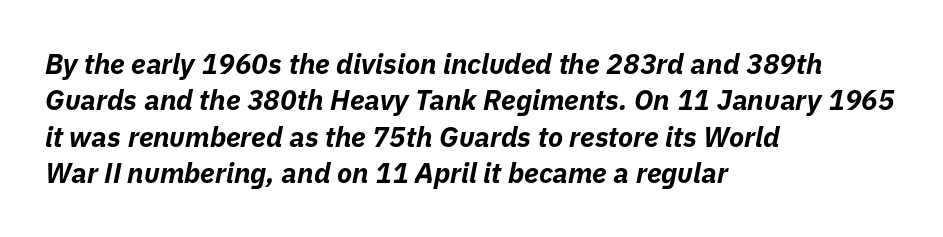
Q: Is the text bold? A: Yes.
Q: Is the text italic (slanted)? A: Yes, it leans right by about 11 degrees.
Q: Is the text underlined? A: No.
Q: How is the paragraph aligned? A: Left-aligned.
Q: Is the spacing between letters normal or unusually wide? A: Normal.
Q: Is the spacing between lines tight, normal or loose? A: Normal.
Q: Width (condensed, normal, or wide)? A: Normal.
Q: Stroke contrast? A: Low.
Q: x-height? A: Medium.
Q: Monospaced? A: No.
